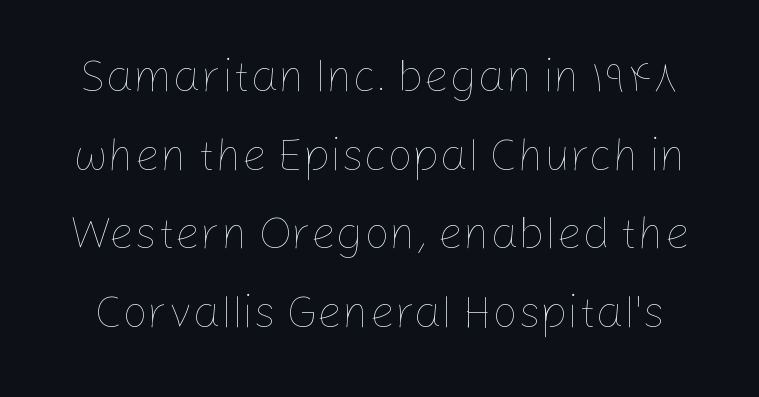
Q: Is the text bold? A: No.
Q: Is the text italic (slanted)? A: No, it is upright.
Q: Is the text underlined? A: No.
Q: Is the spacing between letters normal or unusually wide? A: Normal.
Q: Width (condensed, normal, or wide)? A: Normal.
Q: Stroke contrast? A: Low.
Q: x-height? A: Medium.
Q: Monospaced? A: No.
